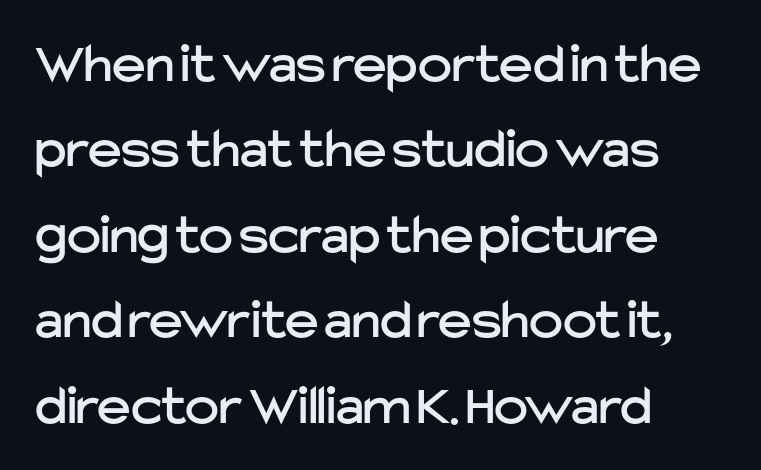
Any mark beneath the type? The region is blank. Notice how descenders clear the ascenders below comfortably — that's standard leading. To sum up the face: it is a sans, with no serifs. This sample has the flowing, uneven cadence of proportional lettering. Posture: vertical. Left-aligned paragraph, ragged on the right.
